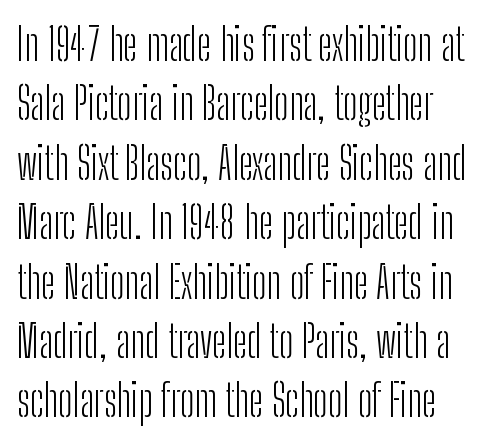
Q: Is the text bold? A: No.
Q: Is the text italic (slanted)? A: No, it is upright.
Q: Is the typeface a serif or a sans-serif typeface? A: Sans-serif.
Q: Is the text underlined? A: No.
Q: Is the spacing between letters normal or unusually wide? A: Normal.
Q: Is the spacing between lines tight, normal or loose? A: Normal.
Q: Width (condensed, normal, or wide)? A: Condensed.
Q: Stroke contrast? A: Low.
Q: x-height? A: Medium.
Q: Monospaced? A: No.
